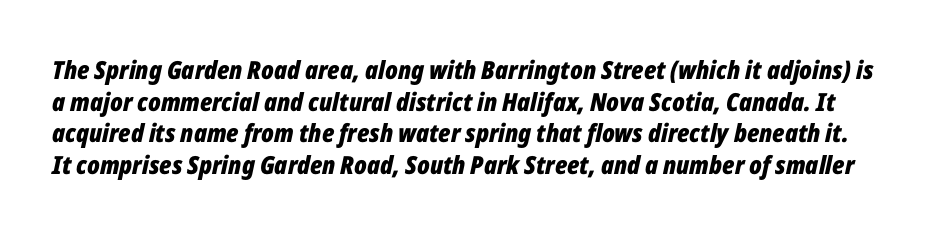
Q: Is the text bold? A: Yes.
Q: Is the text italic (slanted)? A: Yes, it leans right by about 12 degrees.
Q: Is the text underlined? A: No.
Q: Is the spacing between letters normal or unusually wide? A: Normal.
Q: Is the spacing between lines tight, normal or loose? A: Normal.
